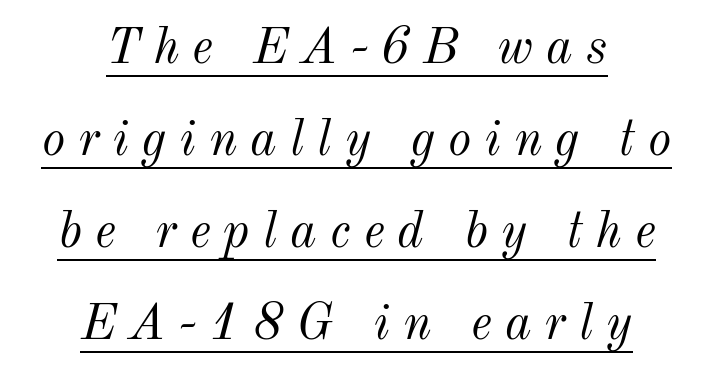
{"italic": "yes", "lean": "right", "slant_degrees": 12, "bold": "no", "weight": "light", "width": "normal", "stroke_contrast": "medium", "x_height": "small", "monospaced": "no", "underline": "yes", "align": "center", "line_spacing_ratio": 1.84, "letter_spacing": "wide", "letter_spacing_em": 0.26, "glyph_px": 50}
